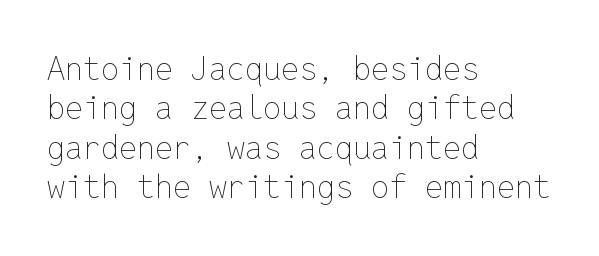
The font is comparable to plain body text, perhaps lighter. Does the copy run flush right? No — it runs flush left. Tall strokes in this sample are plumb rather than angled. Caption: standard tracking, unaltered.
